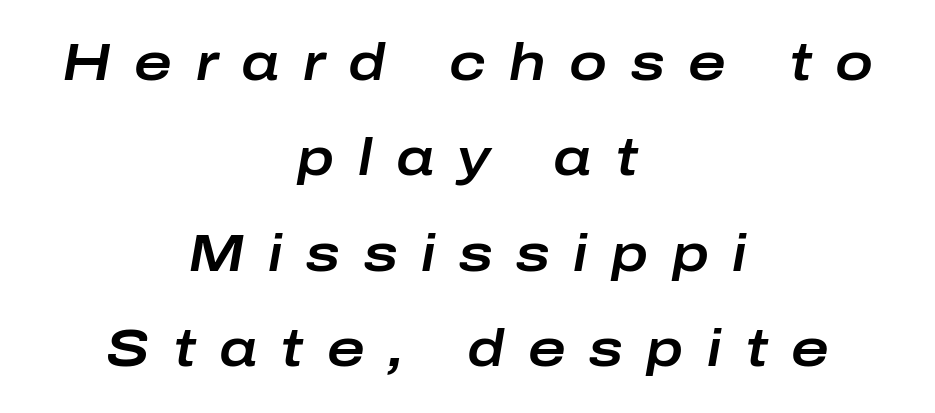
The image shows 51 px wide type, italic (leaning right); set centered, line spacing 1.87x, unusually wide letter spacing (+0.46 em), not underlined; low stroke contrast and a medium x-height.
